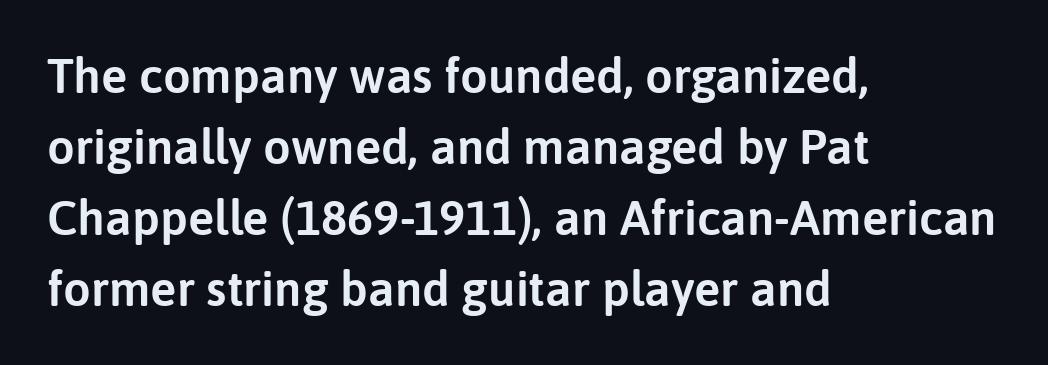
{"serif": "no", "italic": "no", "width": "normal", "stroke_contrast": "low", "x_height": "medium", "monospaced": "no", "underline": "no", "align": "left", "line_spacing": "normal", "line_spacing_ratio": 1.45, "letter_spacing": "normal", "letter_spacing_em": 0.0, "glyph_px": 49}
